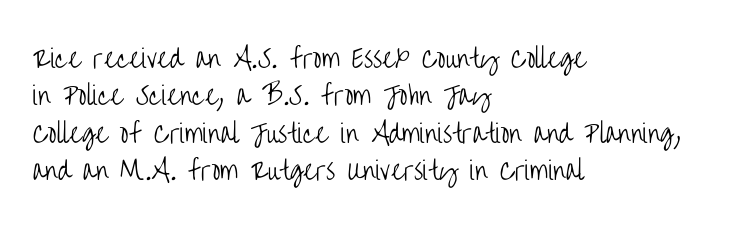
Q: Is the text bold? A: No.
Q: Is the text italic (slanted)? A: No, it is upright.
Q: Is the text underlined? A: No.
Q: How is the paragraph aligned? A: Left-aligned.
Q: Is the spacing between letters normal or unusually wide? A: Normal.
Q: Is the spacing between lines tight, normal or loose? A: Normal.
